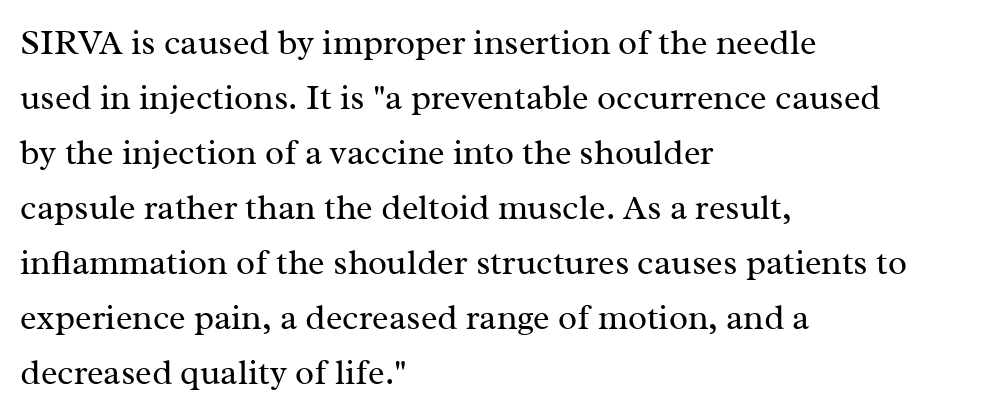
{"serif": "yes", "italic": "no", "bold": "no", "weight": "regular", "width": "normal", "stroke_contrast": "medium", "x_height": "medium", "monospaced": "no", "underline": "no", "align": "left", "line_spacing": "normal", "line_spacing_ratio": 1.57, "letter_spacing": "normal", "letter_spacing_em": 0.0, "glyph_px": 35}
